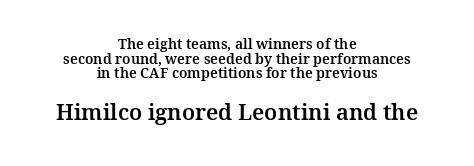
The line-height multiplier appears low, near solid setting. The lines in this sample share a center point and differ in where they start and stop. A roman cut, with each character standing at attention. Bigger letters appear in the bottom chunk; the top chunk is reduced. No word sits above an underline.
